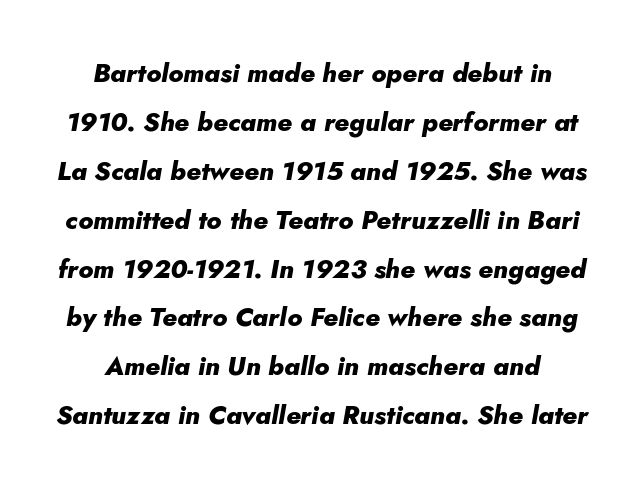
The image shows 26 px bold type, italic (leaning right); set line spacing 1.88x, normal letter spacing, not underlined.
